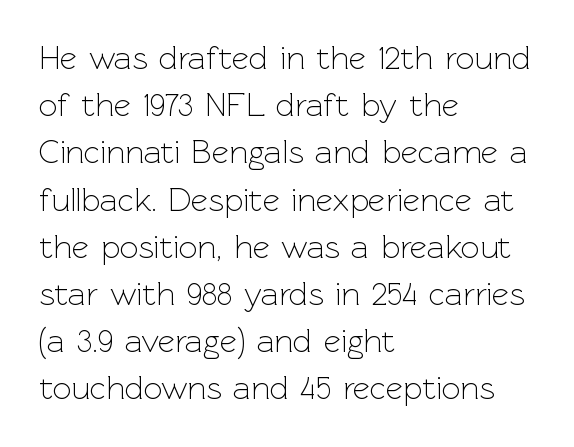
The image shows 33 px light sans-serif type, upright; set left-aligned, normal line spacing (1.43x), normal letter spacing, not underlined; a medium x-height.
